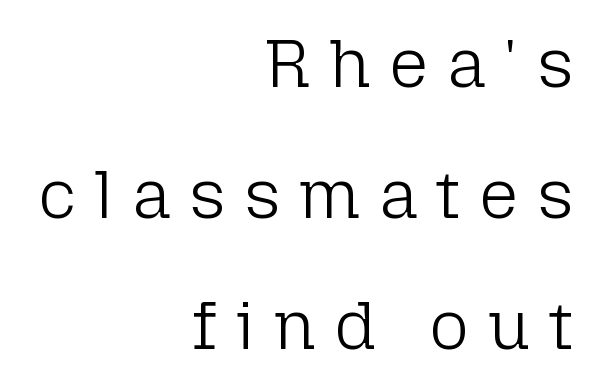
The image shows 68 px light sans-serif type, upright; set right-aligned, loose line spacing (1.93x), unusually wide letter spacing (+0.28 em), not underlined; low stroke contrast and a medium x-height.
